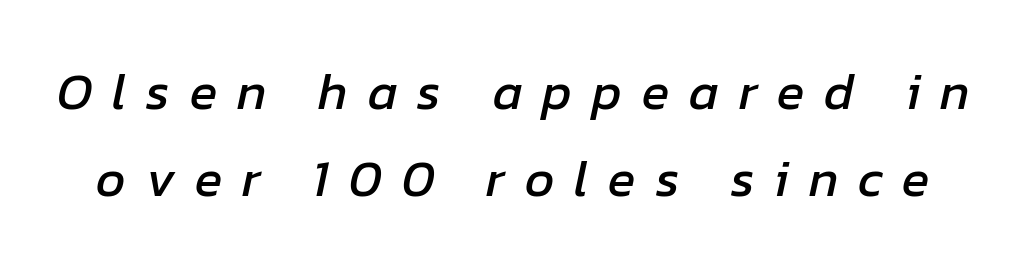
A typesetter would call this heavily tracked-out type. Evenly set lines give the paragraph a standard silhouette. These lines were composed using italics. Each row of text sits above clean, open space. This sample has the flowing, uneven cadence of proportional lettering.
